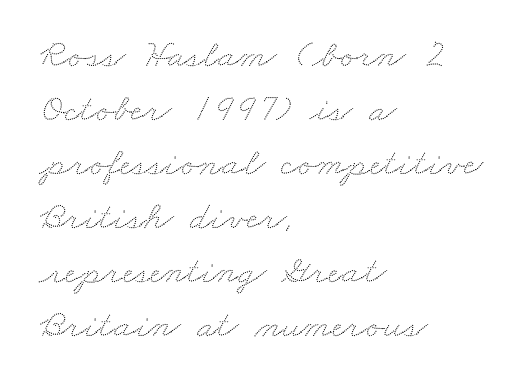
The image shows 40 px wide type; set left-aligned, normal line spacing (1.35x), normal letter spacing, not underlined; low stroke contrast and a small x-height.
